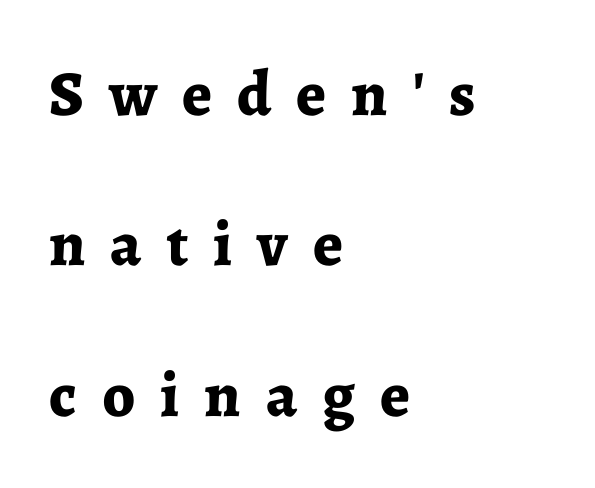
This rendering uses left alignment, leaving the right contour irregular. This sample has the flowing, uneven cadence of proportional lettering. Classification — serif. Notice how the stems are strictly vertical — no italics here.
